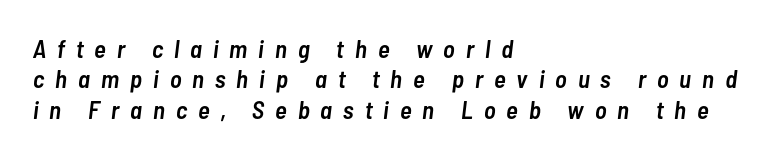
{"italic": "yes", "lean": "right", "slant_degrees": 7, "bold": "semi", "underline": "no", "align": "left", "line_spacing_ratio": 1.22, "letter_spacing": "wide", "letter_spacing_em": 0.44, "glyph_px": 25}
